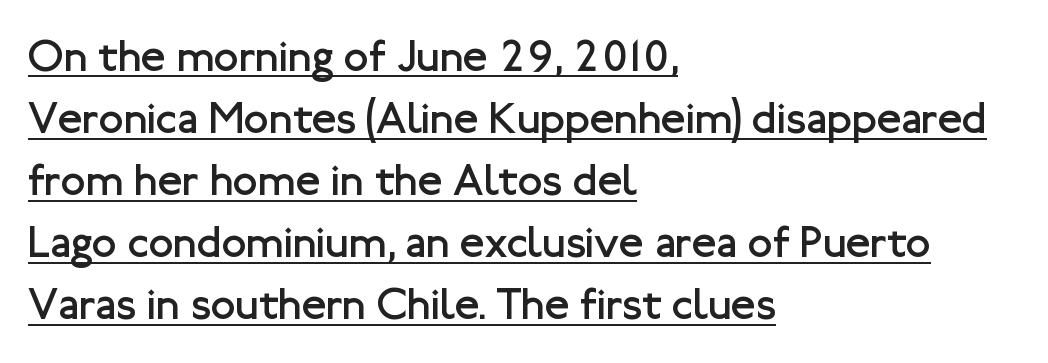
Horizontal alignment here is leftward, the default for most running prose. Quick note: underline on. Normally led — the rows are evenly, conventionally spaced. Posture: vertical.
